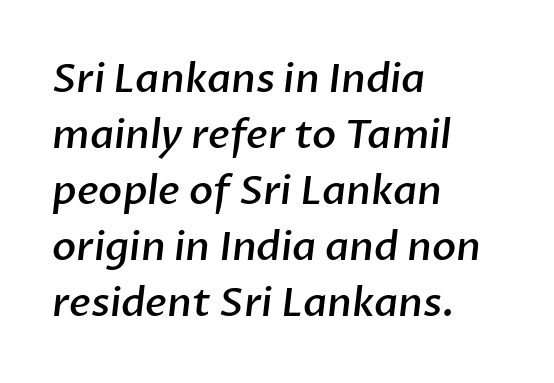
The image shows 40 px semibold sans-serif type; set left-aligned, normal line spacing (1.4x), normal letter spacing, not underlined; low stroke contrast and a medium x-height.
